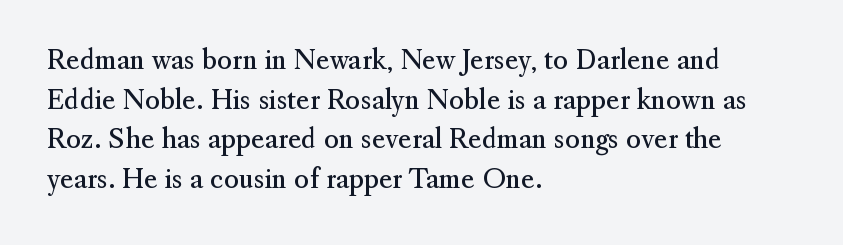
{"italic": "no", "bold": "no", "underline": "no", "align": "left", "line_spacing": "normal", "line_spacing_ratio": 1.52, "letter_spacing": "normal", "letter_spacing_em": 0.0, "glyph_px": 26}
